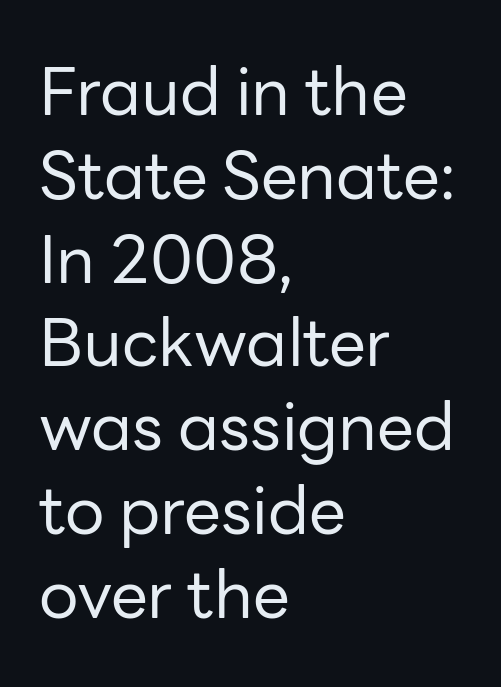
The image shows 66 px regular-weight sans-serif type, upright; set left-aligned, normal line spacing (1.27x), normal letter spacing, not underlined; low stroke contrast and a medium x-height.
